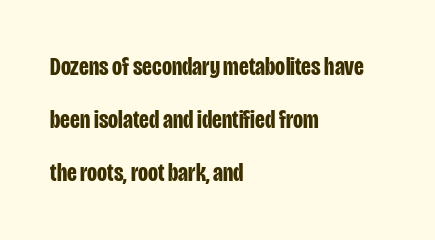
These lines keep a tight, regular rhythm from letter to letter. Each row of text sits above clean, open space. Reading down the block, your eye returns to a fixed left position each line. Style check: upright. Students, observe: this is what heavily led, spacious text looks like. The strokes are fattened all the way to bold.
